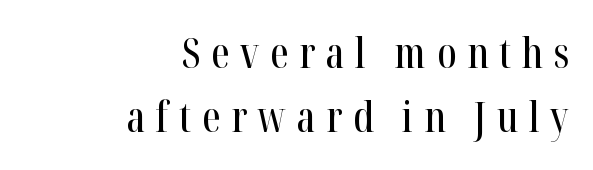
Notice how the passage keeps a crisp vertical edge on the right only. This is serif lettering, the kind often seen in printed books. The baseline area is clear. The face used here is rendered with a markedly widened letterfit. The letters advance in unequal steps, a hallmark of proportional type.
